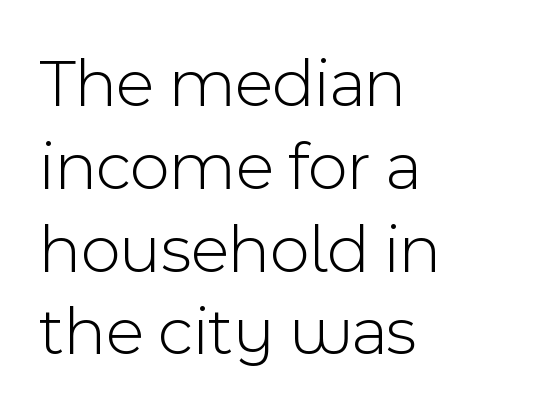
Each letter's strokes conclude bluntly, with no projecting serifs. This sample is left-justified, so line endings fall wherever the words run out. Designer's note — italics off, roman on. Each letter keeps its own natural width here, so spacing adapts to shape.
